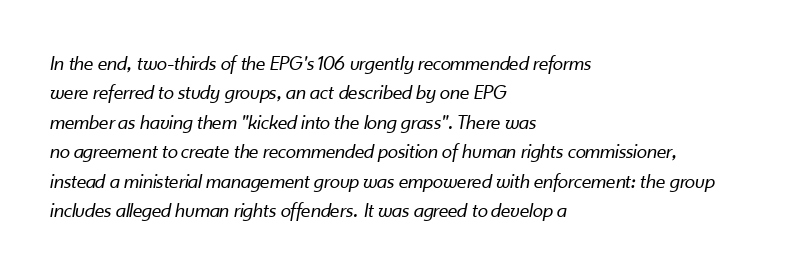
No extra tracking has been applied to these lines. These lines were composed using italics. Weight: regular or lighter. Honestly, there is no underline to notice here at all. The passage is arranged the way most books set body copy — flush left. This block has exactly the height ordinary leading produces.
